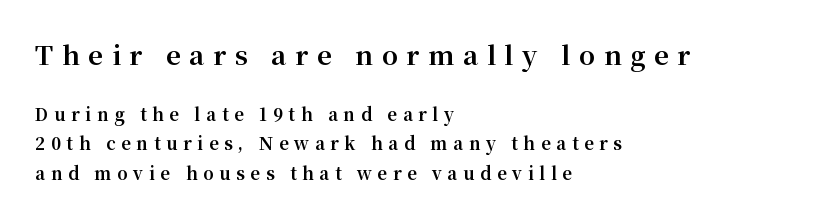
The image shows 26 px bold type, upright; set left-aligned, line spacing 1.73x, unusually wide letter spacing (+0.33 em), not underlined; the first (top) block is 1.53x larger.
